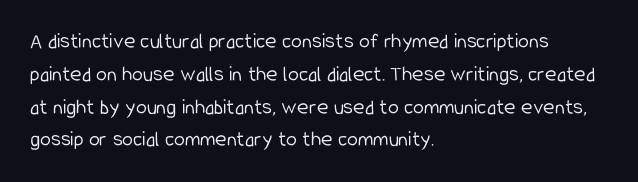
Q: Is the text bold? A: No.
Q: Is the text italic (slanted)? A: No, it is upright.
Q: Is the text underlined? A: No.
Q: How is the paragraph aligned? A: Left-aligned.
Q: Is the spacing between letters normal or unusually wide? A: Normal.
Q: Is the spacing between lines tight, normal or loose? A: Normal.
